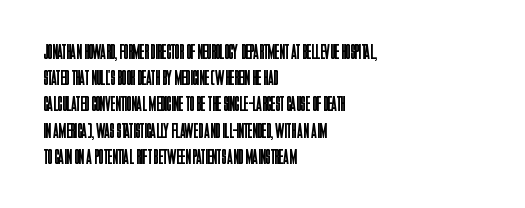
The image shows 21 px text type, upright; set left-aligned, normal line spacing (1.25x), normal letter spacing, not underlined.
